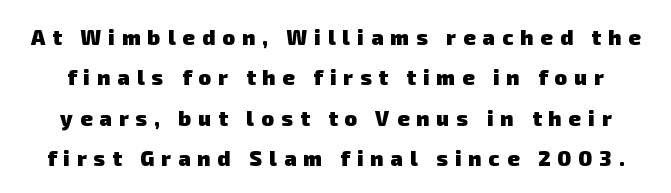
Q: Is the text bold? A: Yes.
Q: Is the text underlined? A: No.
Q: Is the spacing between letters normal or unusually wide? A: Unusually wide.
Q: Is the spacing between lines tight, normal or loose? A: Loose.
